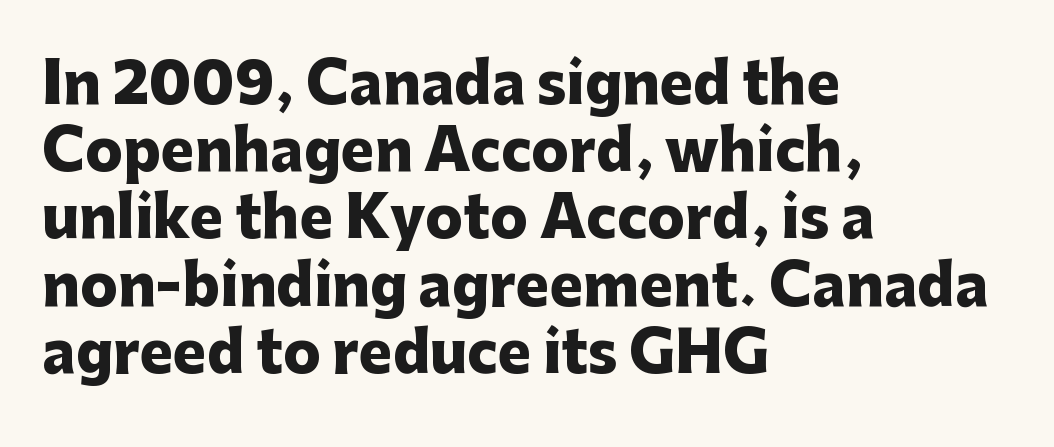
The image shows 56 px heavy sans-serif type, upright; set left-aligned, line spacing 1.2x, normal letter spacing, not underlined; low stroke contrast and a medium x-height.
